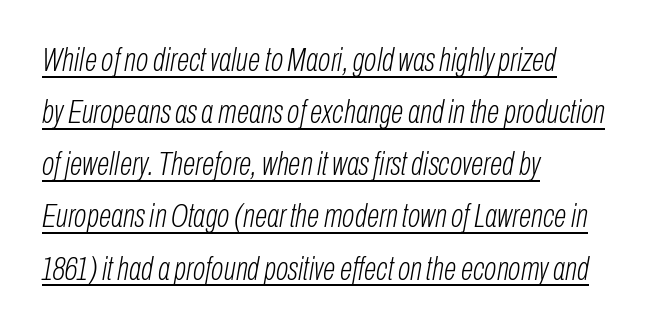
Q: Is the text bold? A: No.
Q: Is the text italic (slanted)? A: Yes, it leans right by about 10 degrees.
Q: Is the text underlined? A: Yes.
Q: How is the paragraph aligned? A: Left-aligned.
Q: Is the spacing between letters normal or unusually wide? A: Normal.
Q: Is the spacing between lines tight, normal or loose? A: Normal.
Q: Width (condensed, normal, or wide)? A: Condensed.
Q: Stroke contrast? A: Low.
Q: x-height? A: Medium.
Q: Monospaced? A: No.
